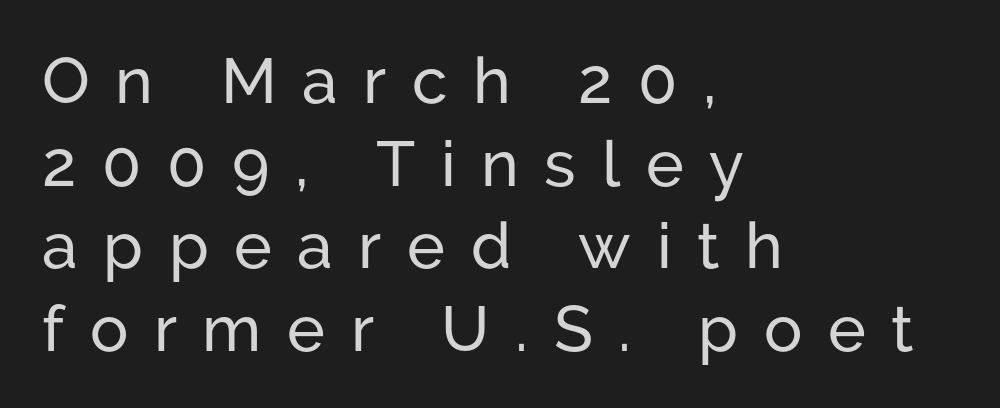
Q: Is the text italic (slanted)? A: No, it is upright.
Q: Is the typeface a serif or a sans-serif typeface? A: Sans-serif.
Q: Is the text underlined? A: No.
Q: How is the paragraph aligned? A: Left-aligned.
Q: Is the spacing between letters normal or unusually wide? A: Unusually wide.
Q: Is the spacing between lines tight, normal or loose? A: Normal.
Q: Width (condensed, normal, or wide)? A: Normal.
Q: Stroke contrast? A: Low.
Q: x-height? A: Medium.
Q: Monospaced? A: No.
